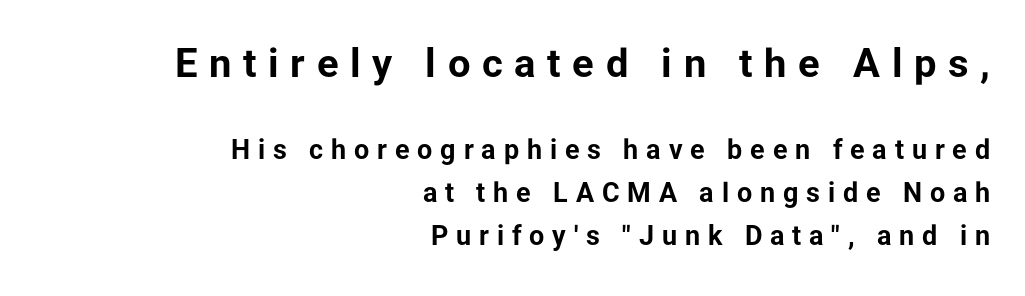
Q: Is the text bold? A: Yes.
Q: Is the text italic (slanted)? A: No, it is upright.
Q: Is the typeface a serif or a sans-serif typeface? A: Sans-serif.
Q: Is the text underlined? A: No.
Q: How is the paragraph aligned? A: Right-aligned.
Q: Is the spacing between letters normal or unusually wide? A: Unusually wide.
Q: Is the spacing between lines tight, normal or loose? A: Normal.
Q: Which block of text is set in a larger size, the first (top) or the second (bottom)? A: The first (top) one.
Q: Width (condensed, normal, or wide)? A: Normal.
Q: Stroke contrast? A: Low.
Q: x-height? A: Medium.
Q: Monospaced? A: No.
